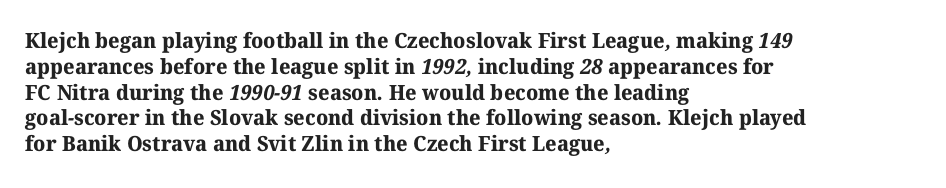
The paragraph has a hard left edge and a soft right edge. This sample uses plain, unmodified letter spacing. Quick note: underline off. Strong, thick strokes mark this as bold type.
